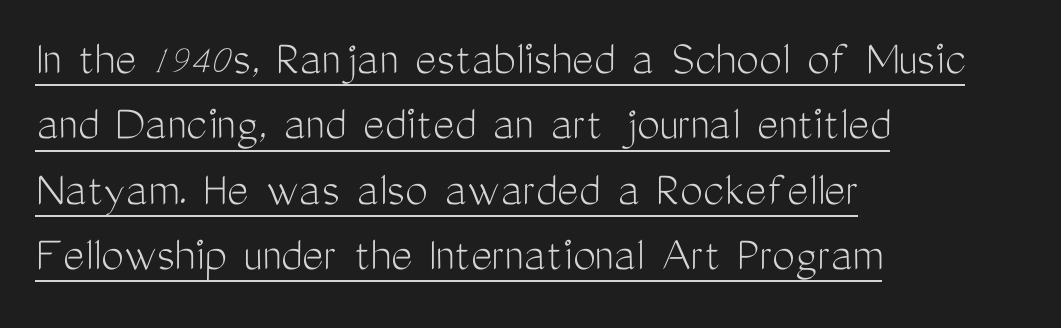
The image shows 51 px light, condensed sans-serif type, upright; set left-aligned, normal line spacing (1.28x), normal letter spacing, underlined; medium stroke contrast and a medium x-height.
